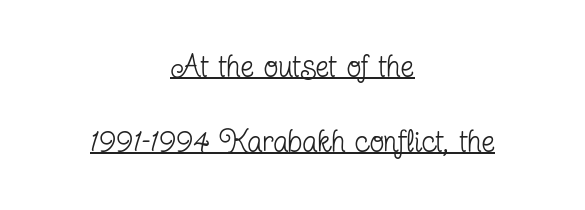
Q: Is the text bold? A: No.
Q: Is the text italic (slanted)? A: No, it is upright.
Q: Is the typeface a serif or a sans-serif typeface? A: Serif.
Q: Is the text underlined? A: Yes.
Q: How is the paragraph aligned? A: Centered.
Q: Is the spacing between letters normal or unusually wide? A: Normal.
Q: Is the spacing between lines tight, normal or loose? A: Loose.
Q: Width (condensed, normal, or wide)? A: Condensed.
Q: Stroke contrast? A: Low.
Q: x-height? A: Medium.
Q: Monospaced? A: No.
